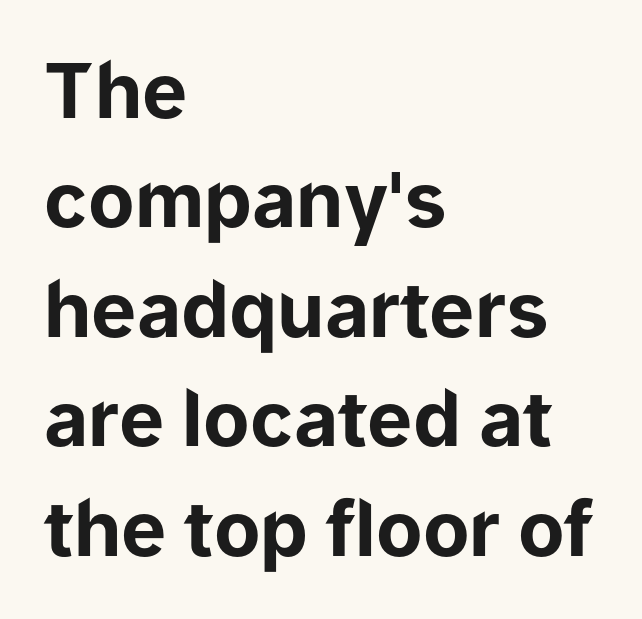
The image shows 76 px bold sans-serif type, upright; set left-aligned, normal line spacing (1.44x), normal letter spacing, not underlined; low stroke contrast and a medium x-height.
